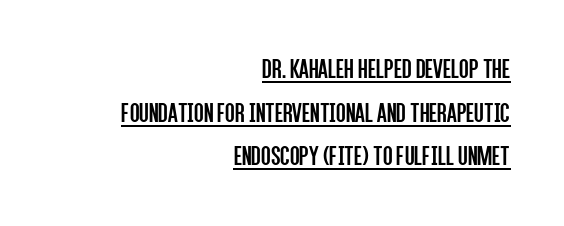
{"serif": "no", "italic": "no", "bold": "no", "weight": "regular", "width": "condensed", "stroke_contrast": "low", "x_height": "large", "monospaced": "no", "underline": "yes", "align": "right", "line_spacing": "normal", "line_spacing_ratio": 1.56, "letter_spacing": "normal", "letter_spacing_em": 0.0, "glyph_px": 28}
